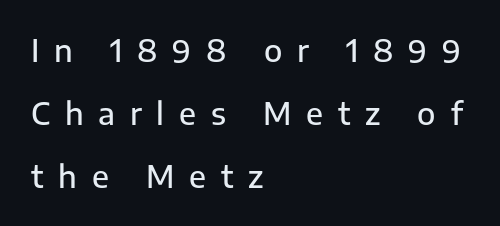
Nope, not italic — everything's standing straight. Leading is clearly above the norm, producing a sparse column. This sample uses a sans-serif face. These lines carry some extra weight — a demibold, not a full bold. You could not count columns in this text — the font is proportionally spaced. Descender tails drop into unmarked territory.
